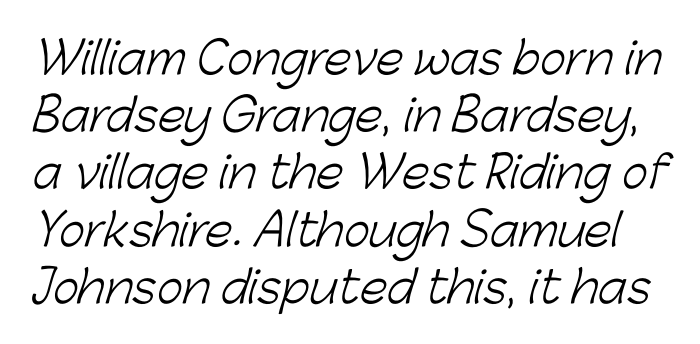
These lines are rendered in a variable-pitch font. Notice how descenders clear the ascenders below comfortably — that's standard leading. Stroke terminals: plain, sans-serif. Bold? No — there's no thickening of the strokes.
